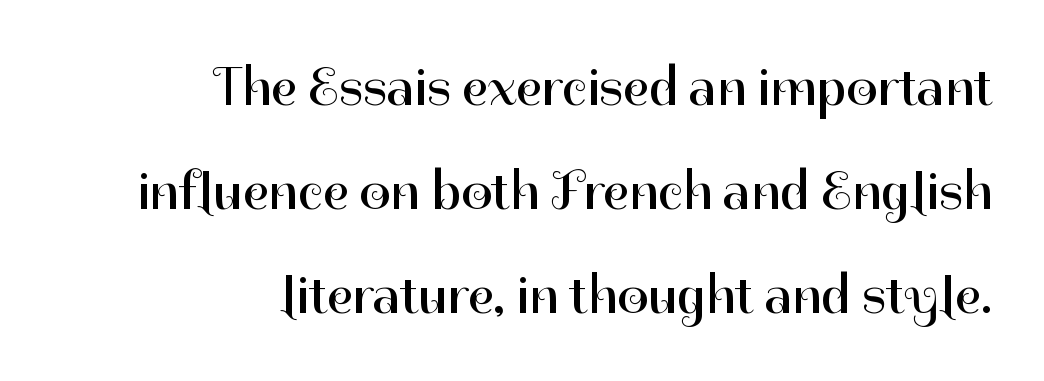
The image shows 55 px regular-weight sans-serif type, upright; set right-aligned, line spacing 1.89x, normal letter spacing, not underlined; high stroke contrast and a medium x-height.
